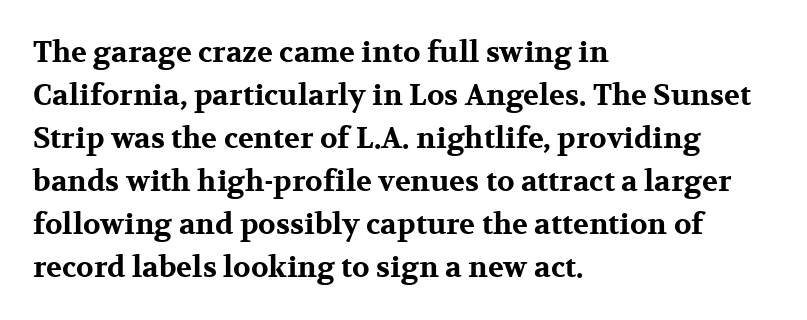
Q: Is the text bold? A: Yes.
Q: Is the text italic (slanted)? A: No, it is upright.
Q: Is the typeface a serif or a sans-serif typeface? A: Serif.
Q: Is the text underlined? A: No.
Q: How is the paragraph aligned? A: Left-aligned.
Q: Is the spacing between letters normal or unusually wide? A: Normal.
Q: Is the spacing between lines tight, normal or loose? A: Normal.
Q: Width (condensed, normal, or wide)? A: Wide.
Q: Stroke contrast? A: Medium.
Q: x-height? A: Medium.
Q: Monospaced? A: No.
